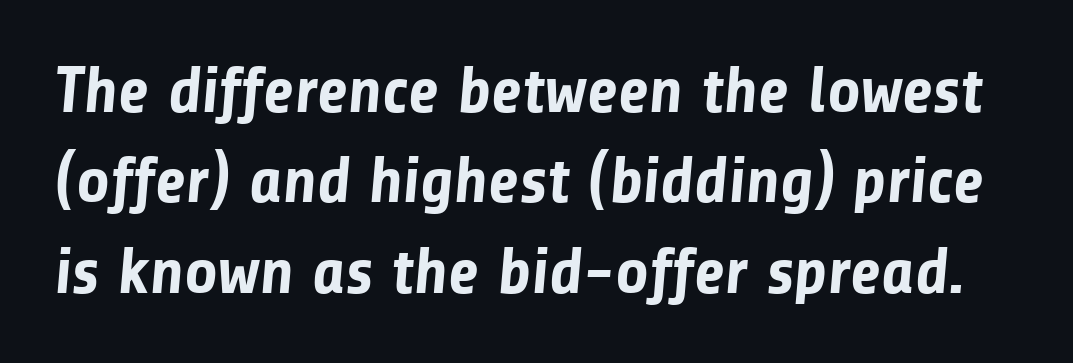
{"serif": "no", "bold": "yes", "weight": "bold", "width": "normal", "stroke_contrast": "low", "x_height": "medium", "monospaced": "no", "underline": "no", "line_spacing": "normal", "line_spacing_ratio": 1.39, "letter_spacing": "normal", "letter_spacing_em": 0.0, "glyph_px": 65}
